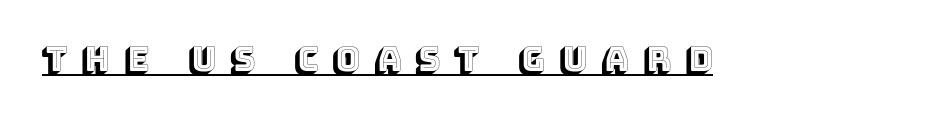
Q: Is the text italic (slanted)? A: No, it is upright.
Q: Is the text underlined? A: Yes.
Q: Is the spacing between letters normal or unusually wide? A: Unusually wide.
Q: Width (condensed, normal, or wide)? A: Normal.
Q: x-height? A: Large.
Q: Monospaced? A: No.
